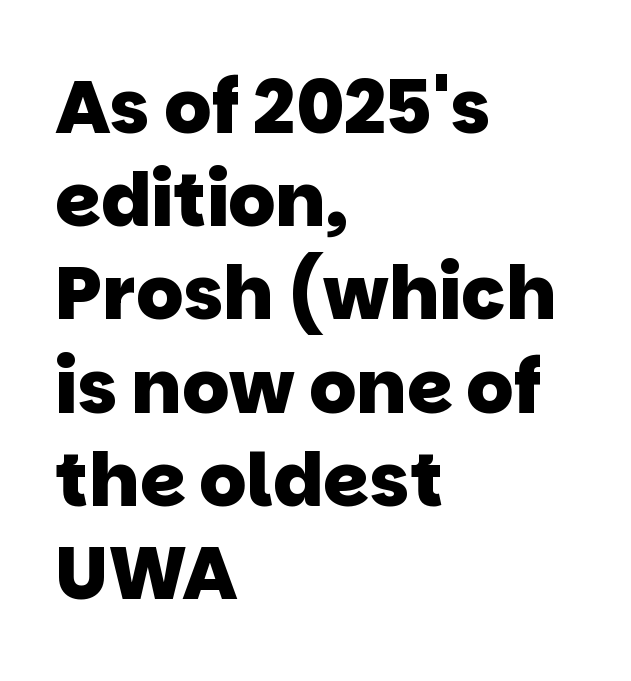
{"serif": "no", "bold": "yes", "weight": "heavy", "width": "normal", "stroke_contrast": "low", "x_height": "large", "monospaced": "no", "underline": "no", "align": "left", "line_spacing": "normal", "line_spacing_ratio": 1.26, "letter_spacing": "normal", "letter_spacing_em": 0.0, "glyph_px": 74}
